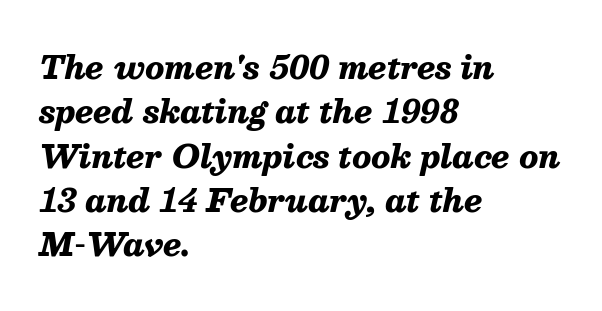
The image shows 31 px heavy type, italic (leaning right); set left-aligned, normal line spacing (1.43x), normal letter spacing, not underlined; medium stroke contrast and a medium x-height.
